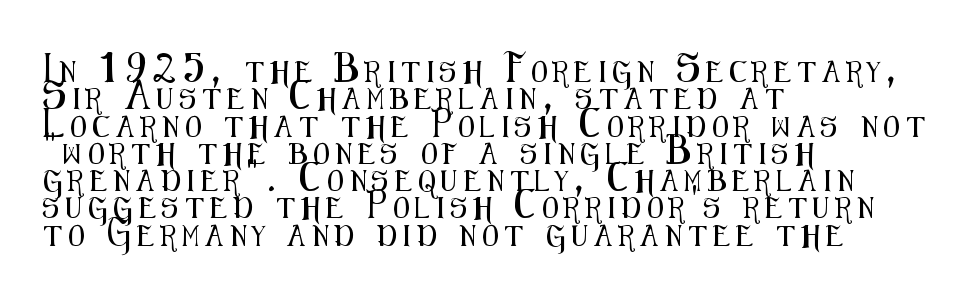
Q: Is the text italic (slanted)? A: No, it is upright.
Q: Is the text underlined? A: No.
Q: How is the paragraph aligned? A: Left-aligned.
Q: Is the spacing between letters normal or unusually wide? A: Unusually wide.
Q: Is the spacing between lines tight, normal or loose? A: Normal.
